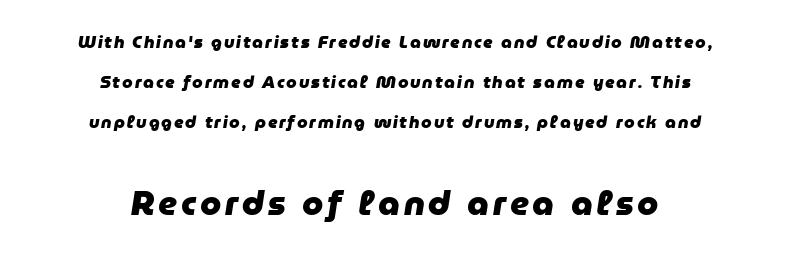
The image shows 34 px heavy type, italic (leaning right); set centered, loose line spacing (2.36x), not underlined; the second (bottom) block is 2.0x larger; low stroke contrast and a medium x-height.
